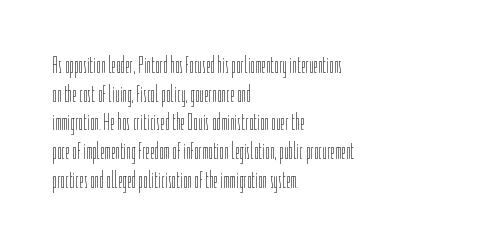
The image shows 23 px text type, upright; set left-aligned, normal line spacing (1.25x), normal letter spacing, not underlined.
